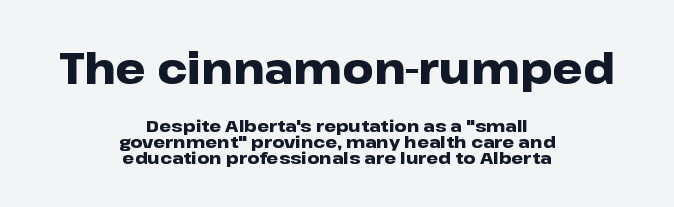
Q: Is the text bold? A: Yes.
Q: Is the text italic (slanted)? A: No, it is upright.
Q: Is the typeface a serif or a sans-serif typeface? A: Sans-serif.
Q: Is the text underlined? A: No.
Q: How is the paragraph aligned? A: Centered.
Q: Is the spacing between letters normal or unusually wide? A: Normal.
Q: Is the spacing between lines tight, normal or loose? A: Tight.
Q: Which block of text is set in a larger size, the first (top) or the second (bottom)? A: The first (top) one.
Q: Width (condensed, normal, or wide)? A: Wide.
Q: Stroke contrast? A: Low.
Q: x-height? A: Medium.
Q: Monospaced? A: No.
